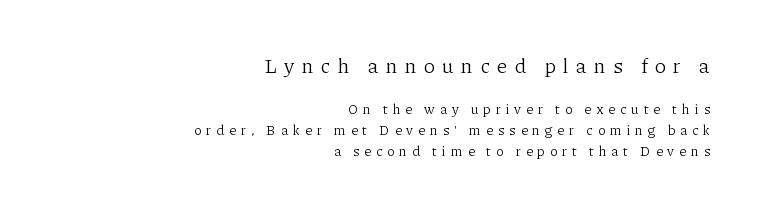
The glyphs are unaccompanied by any horizontal stroke below them. Tracking value appears strongly positive — letters spread wide. Normally led — the rows are evenly, conventionally spaced. Does the copy run flush right? Yes — the right margin is perfectly even. Stroke thickness stays within the range of a standard reading face or lighter.
